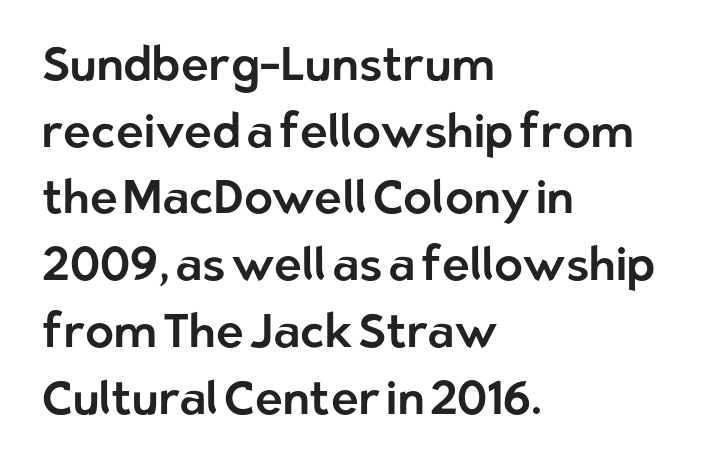
The image shows 47 px sans-serif type, upright; set left-aligned, normal line spacing (1.42x), normal letter spacing, not underlined; low stroke contrast and a medium x-height.
